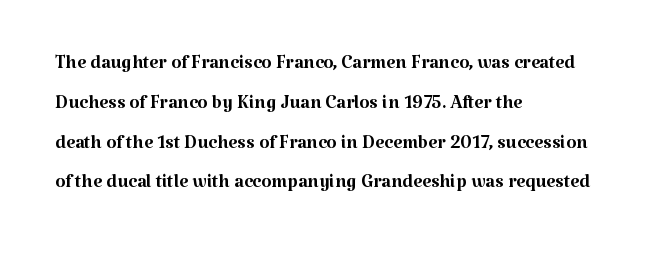
{"italic": "no", "bold": "no", "underline": "no", "align": "left", "line_spacing": "normal", "line_spacing_ratio": 1.53, "letter_spacing": "normal", "letter_spacing_em": 0.0, "glyph_px": 26}
